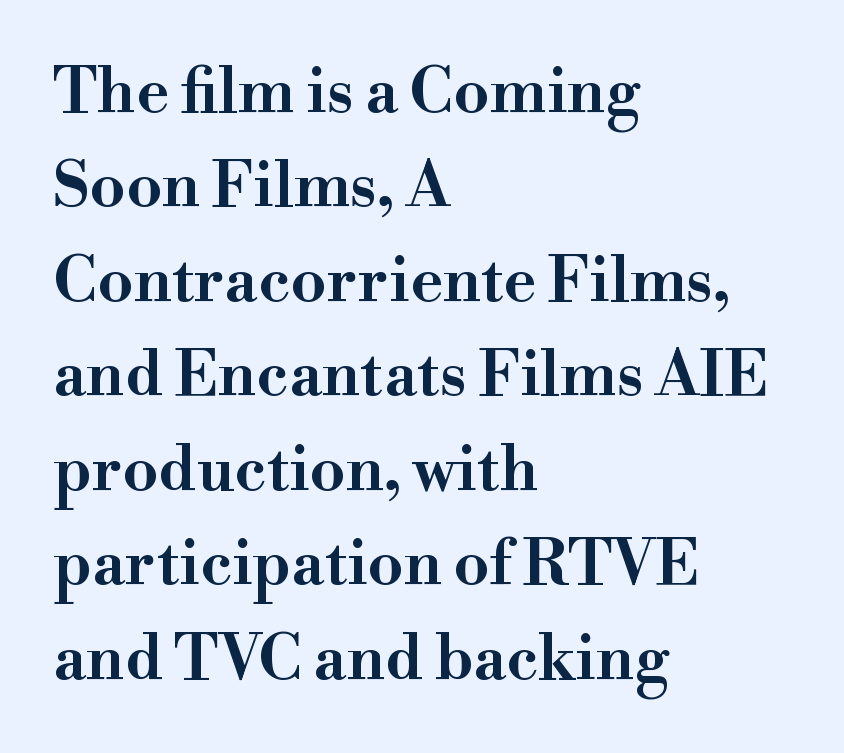
Q: Is the text italic (slanted)? A: No, it is upright.
Q: Is the typeface a serif or a sans-serif typeface? A: Serif.
Q: Is the text underlined? A: No.
Q: How is the paragraph aligned? A: Left-aligned.
Q: Is the spacing between letters normal or unusually wide? A: Normal.
Q: Is the spacing between lines tight, normal or loose? A: Normal.
Q: Width (condensed, normal, or wide)? A: Wide.
Q: Stroke contrast? A: High.
Q: x-height? A: Small.
Q: Monospaced? A: No.
